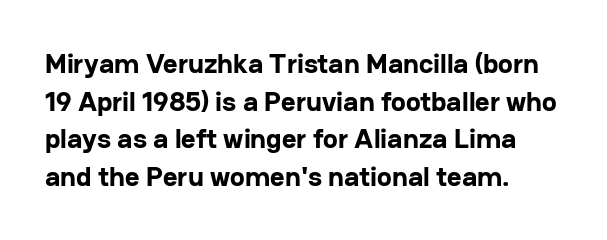
The image shows 28 px bold sans-serif type, upright; set left-aligned, normal line spacing (1.34x), normal letter spacing, not underlined; low stroke contrast and a medium x-height.
